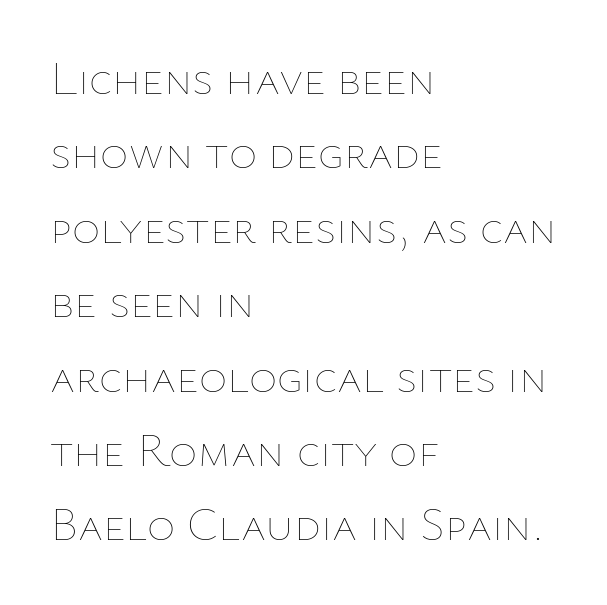
Q: Is the text bold? A: No.
Q: Is the text italic (slanted)? A: No, it is upright.
Q: Is the text underlined? A: No.
Q: How is the paragraph aligned? A: Left-aligned.
Q: Is the spacing between letters normal or unusually wide? A: Normal.
Q: Is the spacing between lines tight, normal or loose? A: Normal.
Q: Width (condensed, normal, or wide)? A: Normal.
Q: Stroke contrast? A: Low.
Q: x-height? A: Medium.
Q: Monospaced? A: No.
